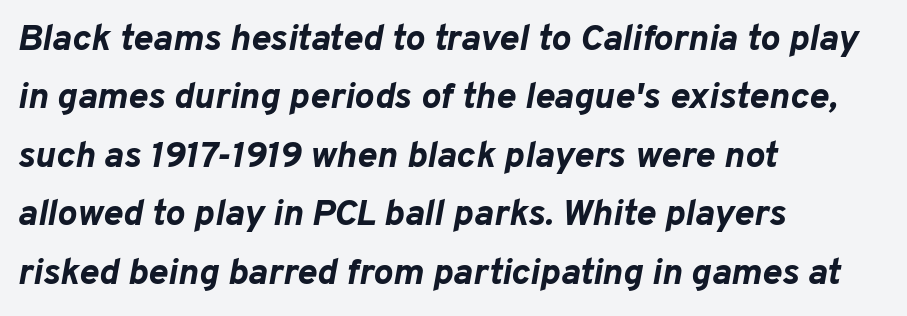
Q: Is the text bold? A: Yes.
Q: Is the text italic (slanted)? A: Yes, it leans right by about 10 degrees.
Q: Is the text underlined? A: No.
Q: How is the paragraph aligned? A: Left-aligned.
Q: Is the spacing between letters normal or unusually wide? A: Normal.
Q: Is the spacing between lines tight, normal or loose? A: Normal.
Q: Width (condensed, normal, or wide)? A: Normal.
Q: Stroke contrast? A: Low.
Q: x-height? A: Medium.
Q: Monospaced? A: No.
